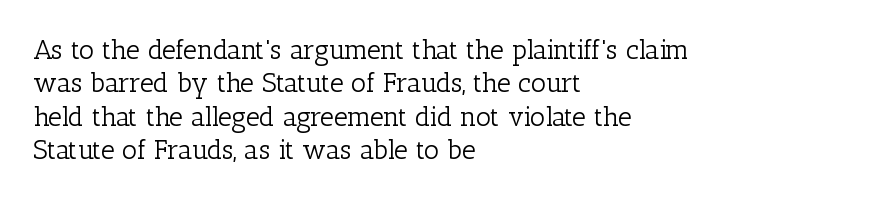
{"italic": "no", "bold": "no", "underline": "no", "align": "left", "line_spacing_ratio": 1.24, "letter_spacing": "normal", "letter_spacing_em": 0.0, "glyph_px": 27}
